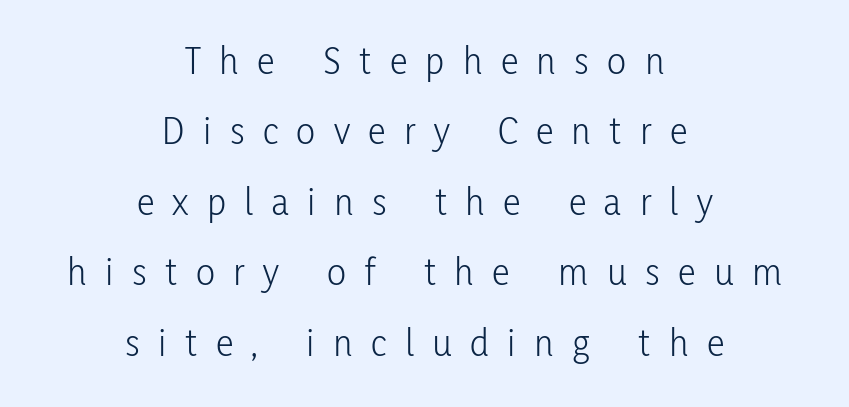
Q: Is the text bold? A: No.
Q: Is the text italic (slanted)? A: No, it is upright.
Q: Is the typeface a serif or a sans-serif typeface? A: Sans-serif.
Q: Is the text underlined? A: No.
Q: How is the paragraph aligned? A: Centered.
Q: Is the spacing between letters normal or unusually wide? A: Unusually wide.
Q: Width (condensed, normal, or wide)? A: Condensed.
Q: Stroke contrast? A: Low.
Q: x-height? A: Medium.
Q: Monospaced? A: No.
